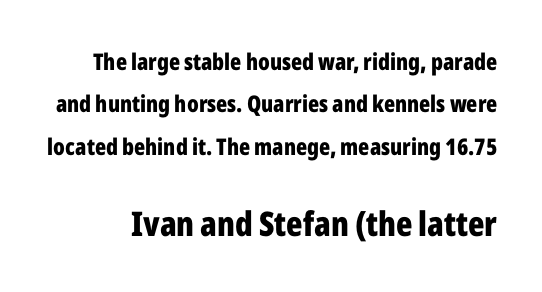
Q: Is the text bold? A: Yes.
Q: Is the text italic (slanted)? A: No, it is upright.
Q: Is the typeface a serif or a sans-serif typeface? A: Sans-serif.
Q: Is the text underlined? A: No.
Q: Is the spacing between letters normal or unusually wide? A: Normal.
Q: Which block of text is set in a larger size, the first (top) or the second (bottom)? A: The second (bottom) one.
Q: Width (condensed, normal, or wide)? A: Condensed.
Q: Stroke contrast? A: Low.
Q: x-height? A: Medium.
Q: Monospaced? A: No.
